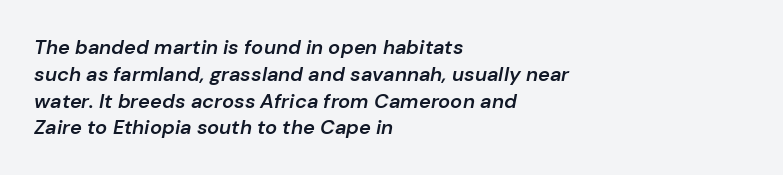
{"italic": "yes", "lean": "right", "slant_degrees": 10, "bold": "semi", "underline": "no", "align": "left", "line_spacing": "normal", "line_spacing_ratio": 1.34, "letter_spacing": "normal", "letter_spacing_em": 0.0, "glyph_px": 20}
